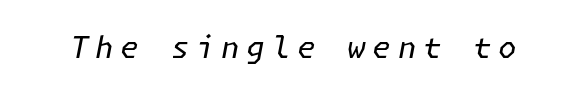
The image shows 30 px regular-weight type, italic (leaning right); set unusually wide letter spacing (+0.22 em), not underlined; low stroke contrast and a medium x-height.
